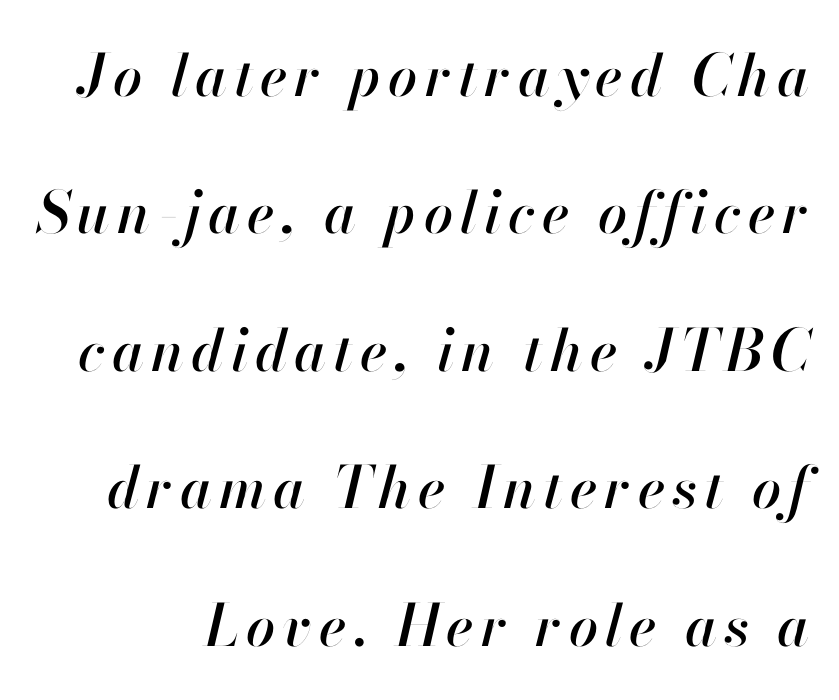
Whoever set this chose breathing room over compactness in the vertical rhythm. Bare-footed words on every line. Notice how the stems are inclined rather than vertical — that's the hallmark of italics. This sample has the flowing, uneven cadence of proportional lettering.
